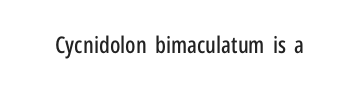
{"italic": "no", "underline": "no", "letter_spacing": "normal", "letter_spacing_em": 0.0, "glyph_px": 23}
